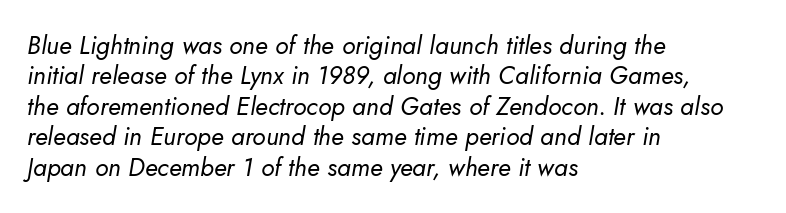
{"italic": "yes", "lean": "right", "slant_degrees": 5, "bold": "no", "underline": "no", "align": "left", "line_spacing_ratio": 1.22, "letter_spacing": "normal", "letter_spacing_em": 0.0, "glyph_px": 25}
